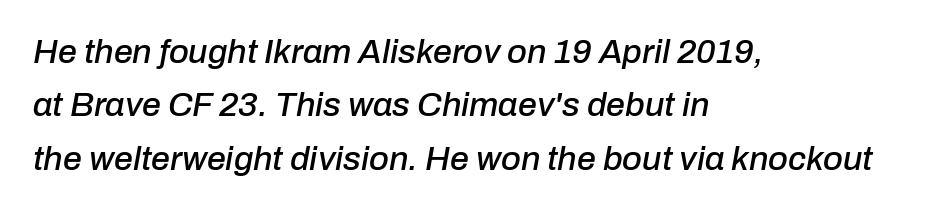
{"italic": "yes", "lean": "right", "slant_degrees": 10, "width": "normal", "stroke_contrast": "low", "x_height": "medium", "monospaced": "no", "underline": "no", "align": "left", "line_spacing": "normal", "line_spacing_ratio": 1.57, "letter_spacing": "normal", "letter_spacing_em": 0.0, "glyph_px": 34}
